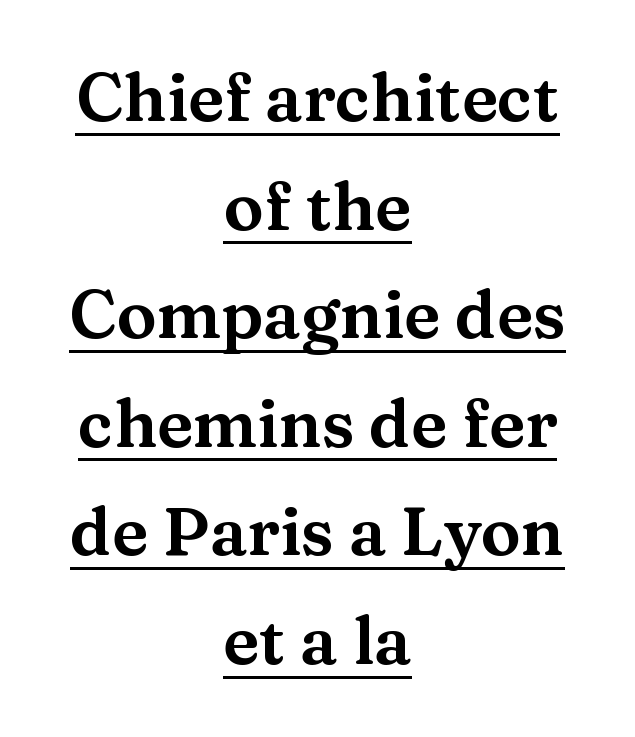
Q: Is the text italic (slanted)? A: No, it is upright.
Q: Is the typeface a serif or a sans-serif typeface? A: Serif.
Q: Is the text underlined? A: Yes.
Q: How is the paragraph aligned? A: Centered.
Q: Is the spacing between letters normal or unusually wide? A: Normal.
Q: Is the spacing between lines tight, normal or loose? A: Normal.
Q: Width (condensed, normal, or wide)? A: Wide.
Q: Stroke contrast? A: Medium.
Q: x-height? A: Medium.
Q: Monospaced? A: No.
